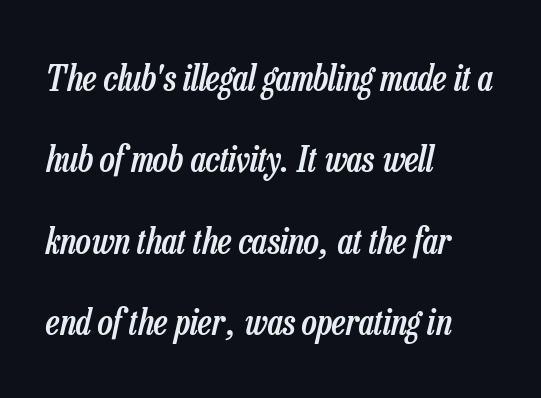
The image shows 36 px semibold, condensed type, italic (leaning right); set left-aligned, loose line spacing (2.26x), normal letter spacing, not underlined; low stroke contrast and a medium x-height.
